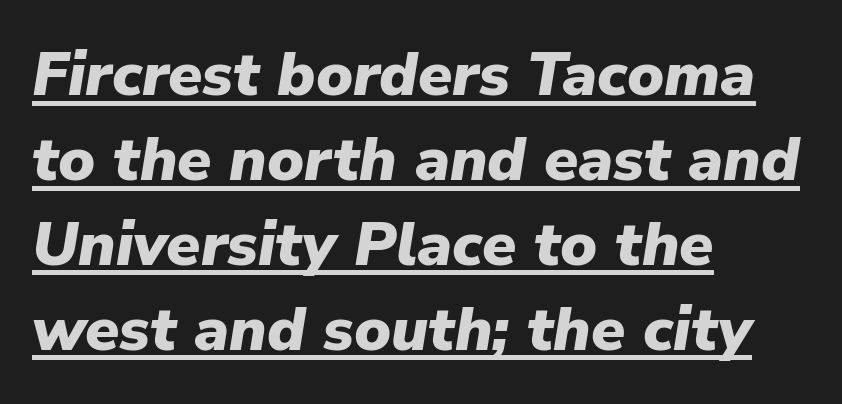
{"italic": "yes", "lean": "right", "slant_degrees": 9, "bold": "yes", "weight": "heavy", "width": "normal", "stroke_contrast": "low", "x_height": "medium", "monospaced": "no", "underline": "yes", "align": "left", "line_spacing": "normal", "line_spacing_ratio": 1.37, "letter_spacing": "normal", "letter_spacing_em": 0.0, "glyph_px": 62}
